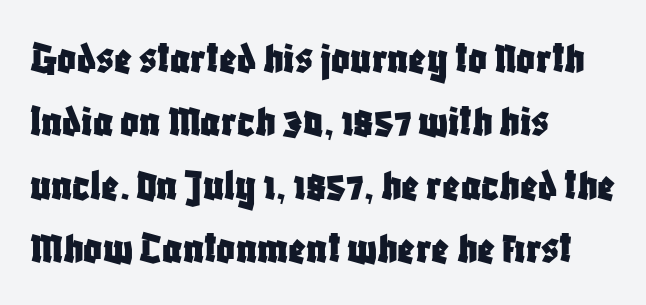
The image shows 46 px condensed sans-serif type, upright; set left-aligned, normal line spacing (1.38x), normal letter spacing, not underlined; low stroke contrast and a large x-height.
